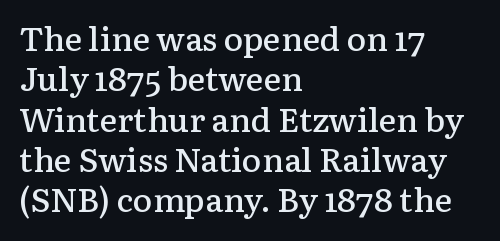
{"serif": "yes", "italic": "no", "bold": "semi", "weight": "semibold", "width": "normal", "stroke_contrast": "low", "x_height": "medium", "monospaced": "no", "underline": "no", "align": "left", "line_spacing_ratio": 1.22, "letter_spacing": "normal", "letter_spacing_em": 0.0, "glyph_px": 33}
